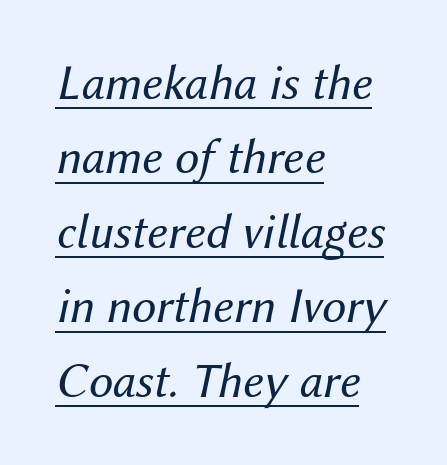
Q: Is the text bold? A: No.
Q: Is the text italic (slanted)? A: Yes, it leans right by about 12 degrees.
Q: Is the text underlined? A: Yes.
Q: How is the paragraph aligned? A: Left-aligned.
Q: Is the spacing between letters normal or unusually wide? A: Normal.
Q: Is the spacing between lines tight, normal or loose? A: Normal.
Q: Width (condensed, normal, or wide)? A: Normal.
Q: Stroke contrast? A: Medium.
Q: x-height? A: Medium.
Q: Monospaced? A: No.
